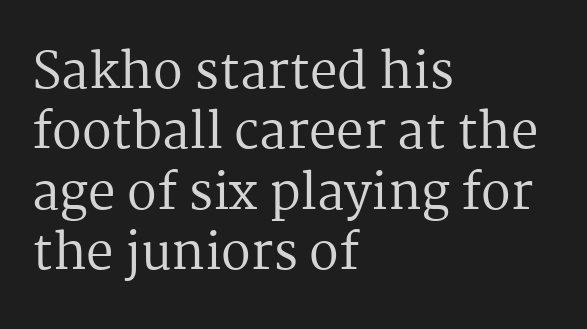
Q: Is the text bold? A: No.
Q: Is the text italic (slanted)? A: No, it is upright.
Q: Is the typeface a serif or a sans-serif typeface? A: Serif.
Q: Is the text underlined? A: No.
Q: How is the paragraph aligned? A: Left-aligned.
Q: Is the spacing between letters normal or unusually wide? A: Normal.
Q: Width (condensed, normal, or wide)? A: Normal.
Q: Stroke contrast? A: Medium.
Q: x-height? A: Medium.
Q: Monospaced? A: No.
